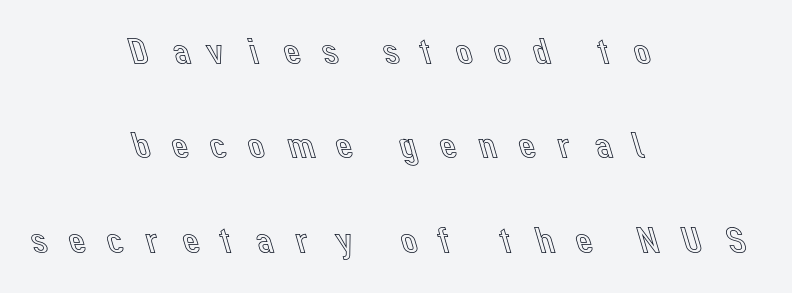
Q: Is the text italic (slanted)? A: Yes.
Q: Is the text underlined? A: No.
Q: How is the paragraph aligned? A: Centered.
Q: Is the spacing between letters normal or unusually wide? A: Unusually wide.
Q: Is the spacing between lines tight, normal or loose? A: Loose.
Q: Width (condensed, normal, or wide)? A: Normal.
Q: x-height? A: Medium.
Q: Monospaced? A: No.
